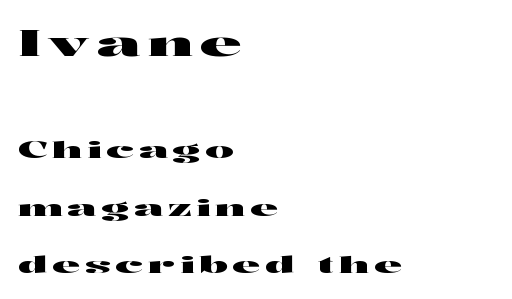
{"serif": "no", "italic": "no", "width": "wide", "stroke_contrast": "high", "x_height": "medium", "monospaced": "no", "underline": "no", "align": "left", "line_spacing": "loose", "line_spacing_ratio": 2.38, "letter_spacing": "wide", "letter_spacing_em": 0.2, "larger_block": "first", "size_ratio": 1.5, "glyph_px": 36}
